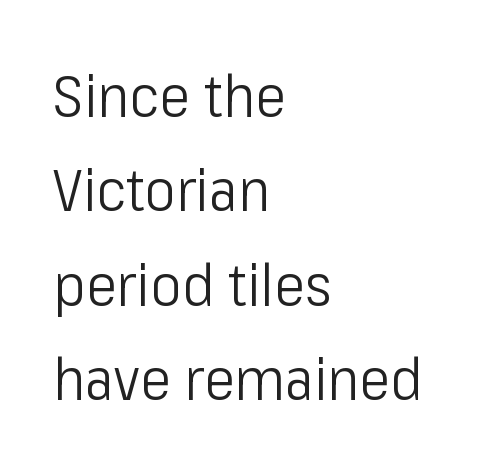
Is this a fixed-width face? No — the glyphs have proportional, varying widths. If you measured baseline to baseline, you'd find a middling distance. Posture: vertical. On a weight scale, this lands at 450 or below.
